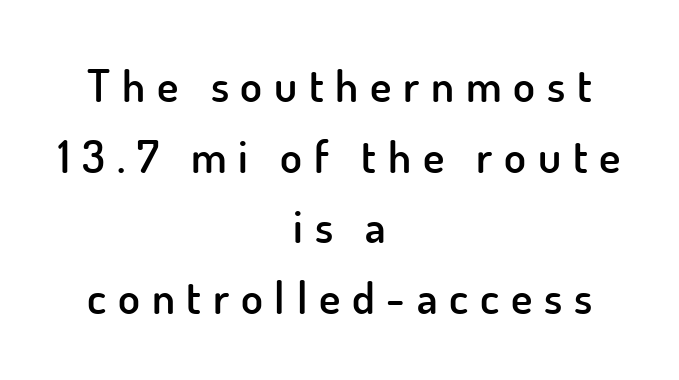
Q: Is the text bold? A: Semi-bold.
Q: Is the text italic (slanted)? A: No, it is upright.
Q: Is the typeface a serif or a sans-serif typeface? A: Sans-serif.
Q: Is the text underlined? A: No.
Q: How is the paragraph aligned? A: Centered.
Q: Is the spacing between letters normal or unusually wide? A: Unusually wide.
Q: Is the spacing between lines tight, normal or loose? A: Normal.
Q: Width (condensed, normal, or wide)? A: Normal.
Q: Stroke contrast? A: Low.
Q: x-height? A: Small.
Q: Monospaced? A: No.
